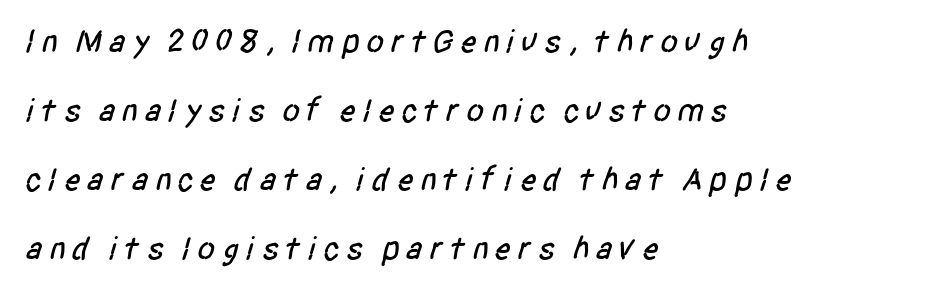
The image shows 33 px condensed sans-serif type; set left-aligned, loose line spacing (2.09x), not underlined; low stroke contrast and a large x-height.
